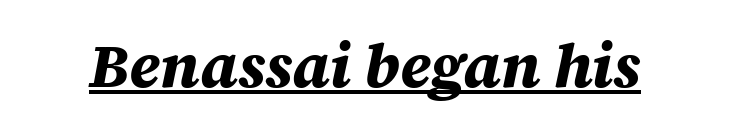
The passage shown has conventional tracking throughout. The passage shown is typed in a proportional face where columns would drift. Look at the stroke-to-counter ratio: heavy, a bold. Slant detected: the letters are inclined. The face used here appears with an underline applied.
